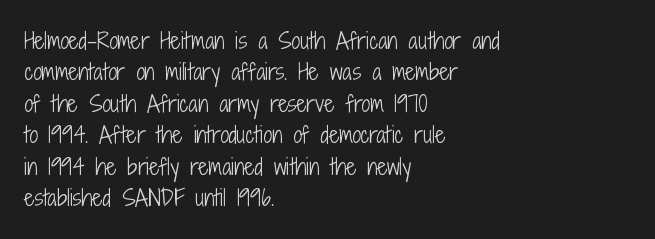
{"italic": "no", "bold": "no", "underline": "no", "align": "left", "line_spacing": "normal", "line_spacing_ratio": 1.43, "letter_spacing": "normal", "letter_spacing_em": 0.0, "glyph_px": 22}
